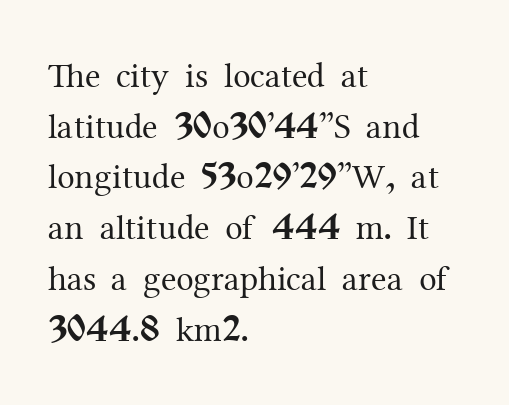
The image shows 35 px regular-weight serif type, upright; set left-aligned, normal line spacing (1.45x), normal letter spacing, not underlined; medium stroke contrast and a medium x-height.
